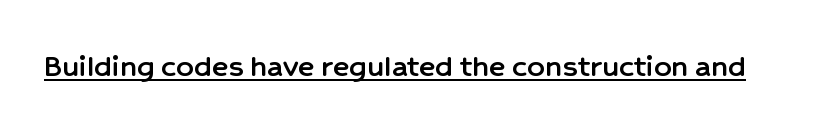
{"serif": "no", "italic": "no", "width": "normal", "stroke_contrast": "low", "x_height": "medium", "monospaced": "no", "underline": "yes", "letter_spacing": "normal", "letter_spacing_em": 0.0, "glyph_px": 34}
